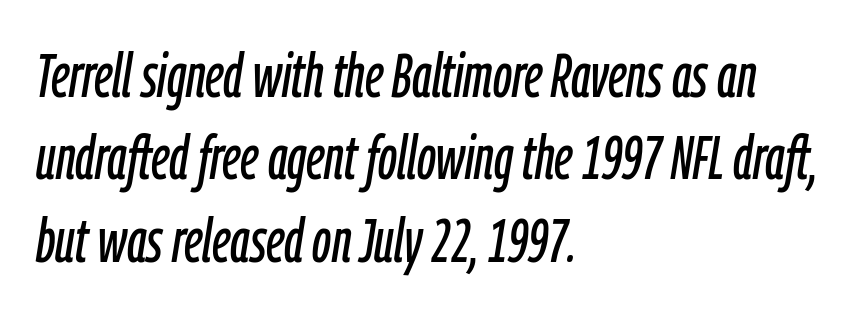
{"italic": "yes", "lean": "right", "slant_degrees": 9, "width": "condensed", "stroke_contrast": "low", "x_height": "medium", "monospaced": "no", "underline": "no", "align": "left", "line_spacing": "normal", "line_spacing_ratio": 1.33, "letter_spacing": "normal", "letter_spacing_em": 0.0, "glyph_px": 62}
